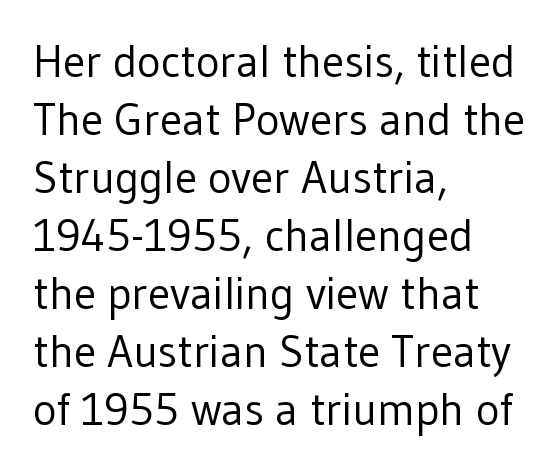
Q: Is the text bold? A: No.
Q: Is the text italic (slanted)? A: No, it is upright.
Q: Is the typeface a serif or a sans-serif typeface? A: Sans-serif.
Q: Is the text underlined? A: No.
Q: How is the paragraph aligned? A: Left-aligned.
Q: Is the spacing between letters normal or unusually wide? A: Normal.
Q: Is the spacing between lines tight, normal or loose? A: Normal.
Q: Width (condensed, normal, or wide)? A: Normal.
Q: Stroke contrast? A: Low.
Q: x-height? A: Medium.
Q: Monospaced? A: No.
